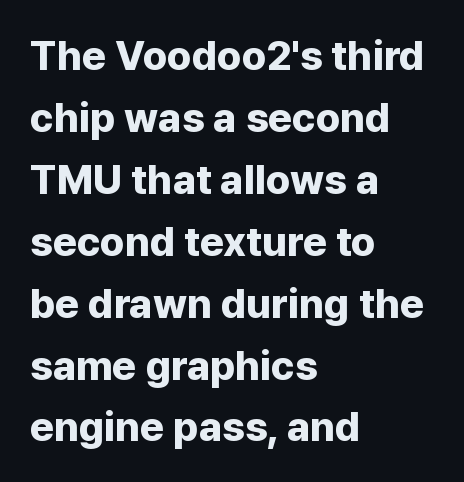
The image shows 41 px bold sans-serif type, upright; set left-aligned, normal line spacing (1.51x), normal letter spacing, not underlined; low stroke contrast and a medium x-height.
